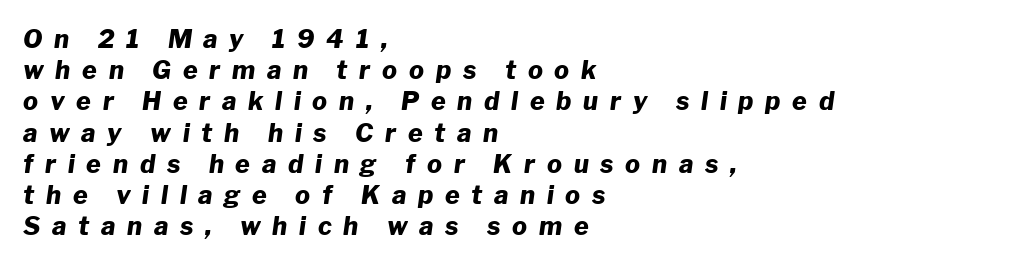
Q: Is the text bold? A: Yes.
Q: Is the text italic (slanted)? A: Yes, it leans right by about 8 degrees.
Q: Is the text underlined? A: No.
Q: How is the paragraph aligned? A: Left-aligned.
Q: Is the spacing between letters normal or unusually wide? A: Unusually wide.
Q: Is the spacing between lines tight, normal or loose? A: Normal.
